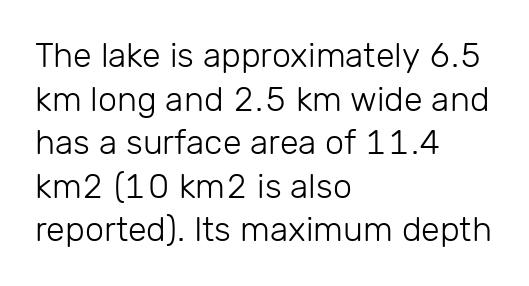
{"serif": "no", "italic": "no", "bold": "no", "weight": "light", "width": "normal", "stroke_contrast": "low", "x_height": "medium", "monospaced": "no", "underline": "no", "align": "left", "line_spacing": "normal", "line_spacing_ratio": 1.28, "letter_spacing": "normal", "letter_spacing_em": 0.0, "glyph_px": 34}
